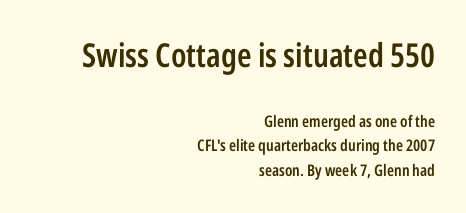
Q: Is the text bold? A: Semi-bold.
Q: Is the text italic (slanted)? A: No, it is upright.
Q: Is the typeface a serif or a sans-serif typeface? A: Sans-serif.
Q: Is the text underlined? A: No.
Q: How is the paragraph aligned? A: Right-aligned.
Q: Is the spacing between letters normal or unusually wide? A: Normal.
Q: Is the spacing between lines tight, normal or loose? A: Normal.
Q: Which block of text is set in a larger size, the first (top) or the second (bottom)? A: The first (top) one.
Q: Width (condensed, normal, or wide)? A: Condensed.
Q: Stroke contrast? A: Low.
Q: x-height? A: Medium.
Q: Monospaced? A: No.
